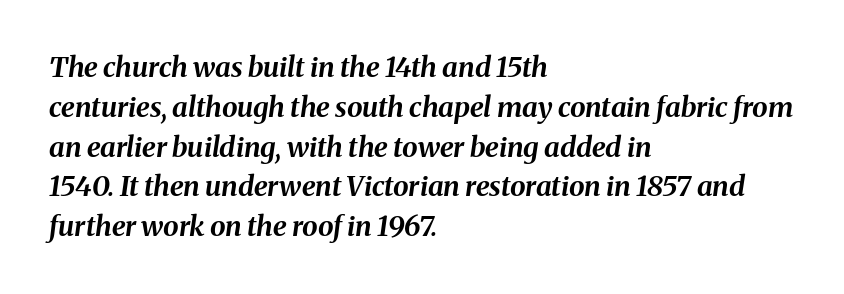
Anything drawn beneath the words? Only blank space. The rendering keeps characters at their native spacing. These words are printed bold, with thick strokes throughout. These lines sit exactly where default settings would place them. An italicized treatment has been applied to the whole sample.
